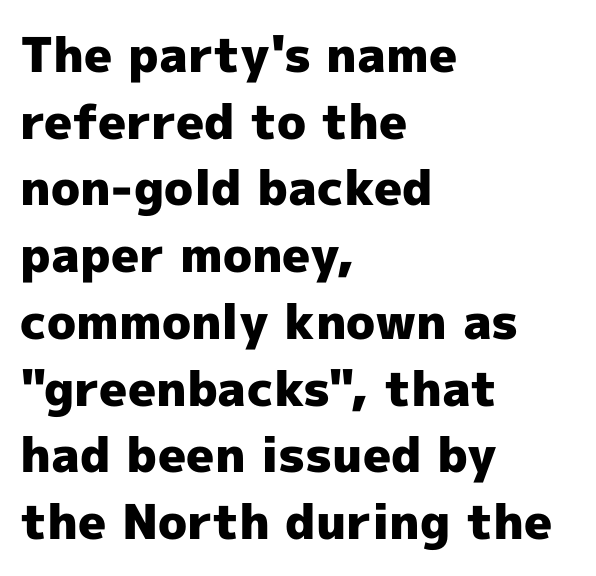
This block has exactly the height ordinary leading produces. Heavy, bold letterforms. Quick note: not italic, upright. Does extra space separate the letters? No, they use regular spacing. Which margin do the lines hug? The left one — the right edge is uneven.
